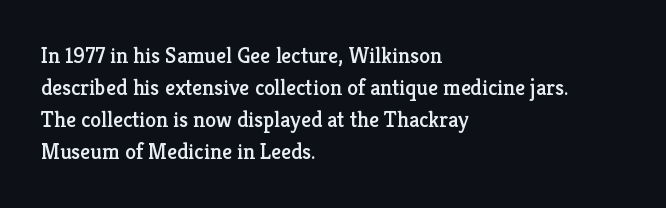
{"italic": "no", "underline": "no", "align": "left", "line_spacing": "normal", "line_spacing_ratio": 1.46, "letter_spacing": "normal", "letter_spacing_em": 0.0, "glyph_px": 22}
